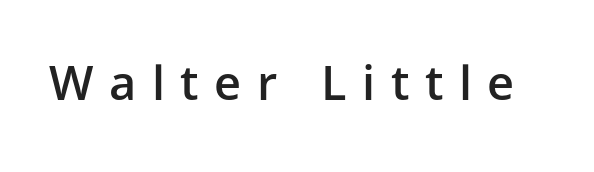
The image shows 47 px semibold sans-serif type, upright; set unusually wide letter spacing (+0.33 em), not underlined; low stroke contrast and a medium x-height.
